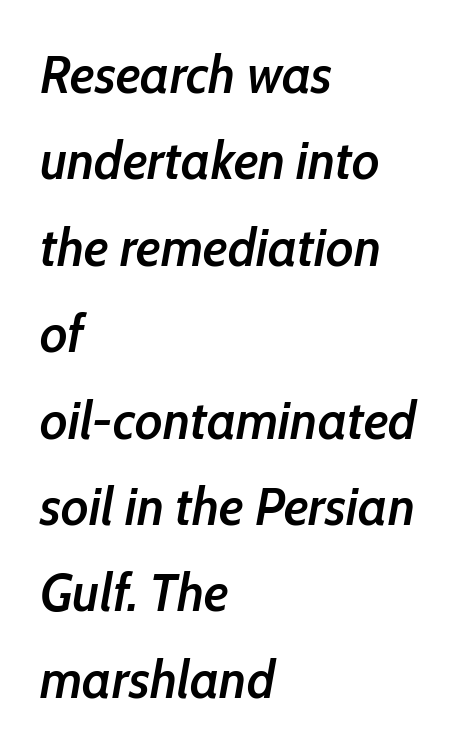
The image shows 54 px semibold, condensed type, italic (leaning right); set left-aligned, normal line spacing (1.6x), normal letter spacing, not underlined; low stroke contrast and a medium x-height.
